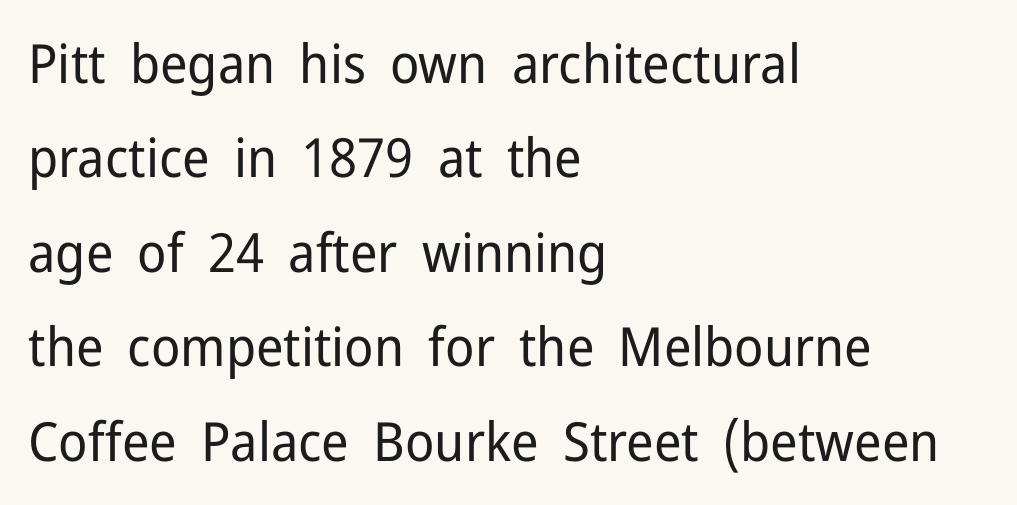
The image shows 54 px regular-weight sans-serif type, upright; set left-aligned, line spacing 1.75x, normal letter spacing, not underlined; low stroke contrast and a medium x-height.
